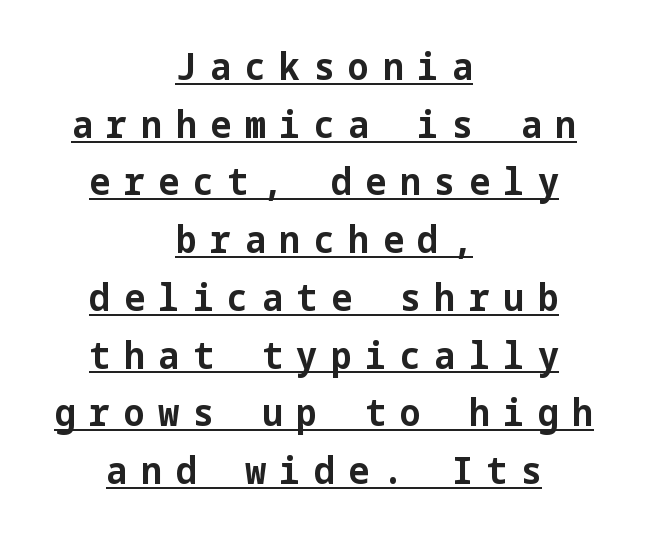
Is the letter spacing exaggerated? Yes — the characters are pushed far apart. The text was rendered using a sans face with plain stroke endings. The sample has been set heavy, in full bold. One glance says typical: line gaps are just what's usual. A baseline rule has been typeset under these characters.
